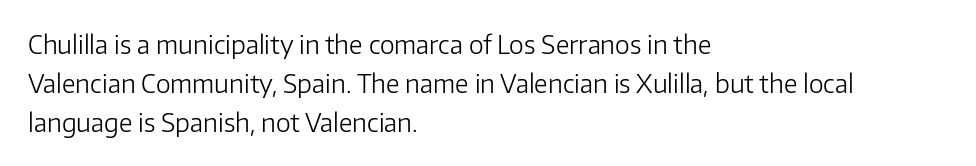
{"italic": "no", "bold": "no", "underline": "no", "align": "left", "line_spacing": "normal", "line_spacing_ratio": 1.56, "letter_spacing": "normal", "letter_spacing_em": 0.0, "glyph_px": 25}
